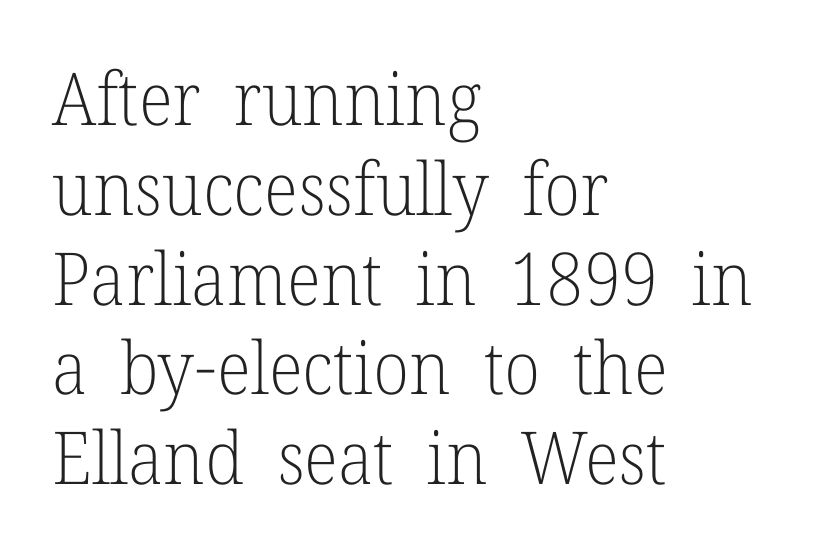
{"serif": "yes", "italic": "no", "bold": "no", "weight": "light", "width": "normal", "stroke_contrast": "low", "x_height": "medium", "monospaced": "no", "underline": "no", "align": "left", "line_spacing_ratio": 1.23, "letter_spacing": "normal", "letter_spacing_em": 0.0, "glyph_px": 73}
